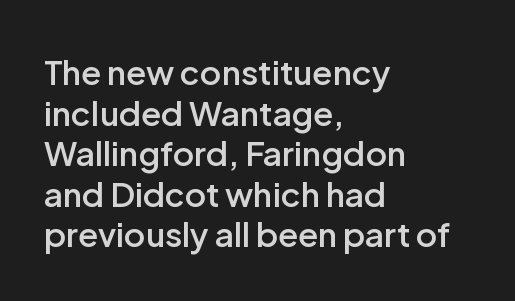
Q: Is the text bold? A: Semi-bold.
Q: Is the text italic (slanted)? A: No, it is upright.
Q: Is the typeface a serif or a sans-serif typeface? A: Sans-serif.
Q: Is the text underlined? A: No.
Q: How is the paragraph aligned? A: Left-aligned.
Q: Is the spacing between letters normal or unusually wide? A: Normal.
Q: Width (condensed, normal, or wide)? A: Normal.
Q: Stroke contrast? A: Low.
Q: x-height? A: Medium.
Q: Monospaced? A: No.
